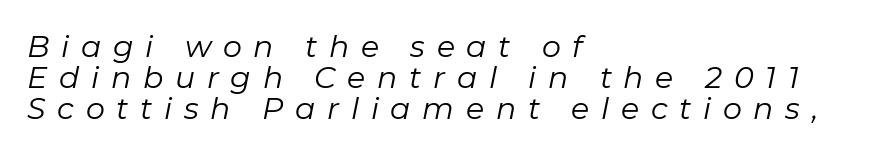
{"italic": "yes", "lean": "right", "slant_degrees": 11, "bold": "no", "weight": "regular", "width": "normal", "stroke_contrast": "low", "x_height": "medium", "monospaced": "no", "underline": "no", "align": "left", "line_spacing": "tight", "line_spacing_ratio": 1.04, "letter_spacing": "wide", "letter_spacing_em": 0.39, "glyph_px": 30}
